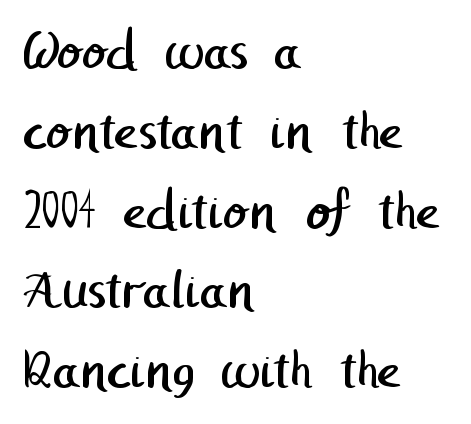
The image shows 57 px regular-weight sans-serif type; set left-aligned, normal line spacing (1.4x), normal letter spacing, not underlined; low stroke contrast and a medium x-height.
